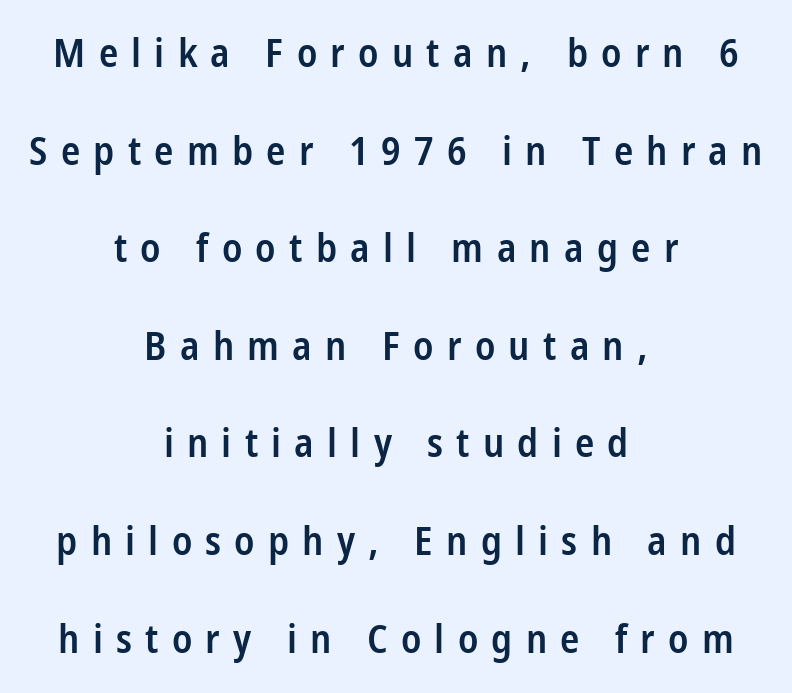
{"serif": "no", "italic": "no", "bold": "semi", "weight": "semibold", "width": "condensed", "stroke_contrast": "low", "x_height": "medium", "monospaced": "no", "underline": "no", "align": "center", "line_spacing": "loose", "line_spacing_ratio": 2.44, "letter_spacing": "wide", "letter_spacing_em": 0.33, "glyph_px": 40}
